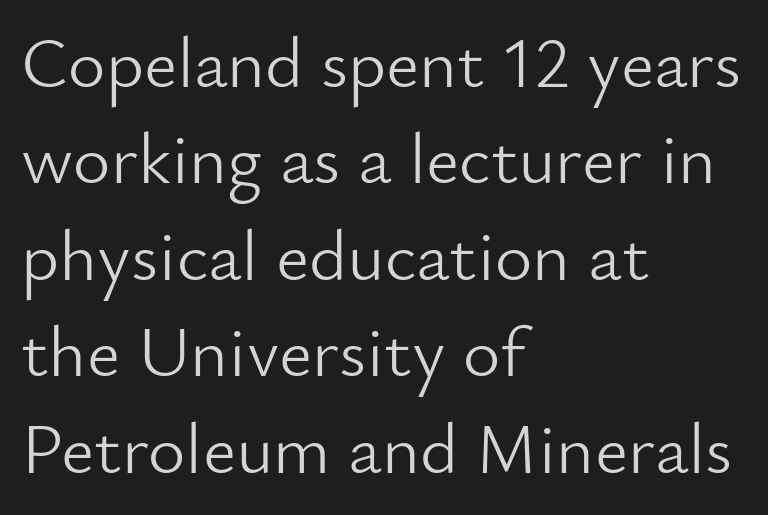
Q: Is the text bold? A: No.
Q: Is the text italic (slanted)? A: No, it is upright.
Q: Is the typeface a serif or a sans-serif typeface? A: Sans-serif.
Q: Is the text underlined? A: No.
Q: How is the paragraph aligned? A: Left-aligned.
Q: Is the spacing between letters normal or unusually wide? A: Normal.
Q: Is the spacing between lines tight, normal or loose? A: Normal.
Q: Width (condensed, normal, or wide)? A: Normal.
Q: Stroke contrast? A: Low.
Q: x-height? A: Small.
Q: Monospaced? A: No.
